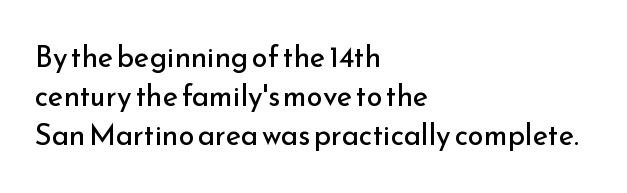
The type is set solid horizontally, with unmodified tracking. Serifs: no, the terminals of the letterforms are clean. The face looks like a standard text weight, possibly lighter. Spacing verdict: proportional, widths tailored to each character. Compared with a centered layout, this one pins lines to the left instead.
